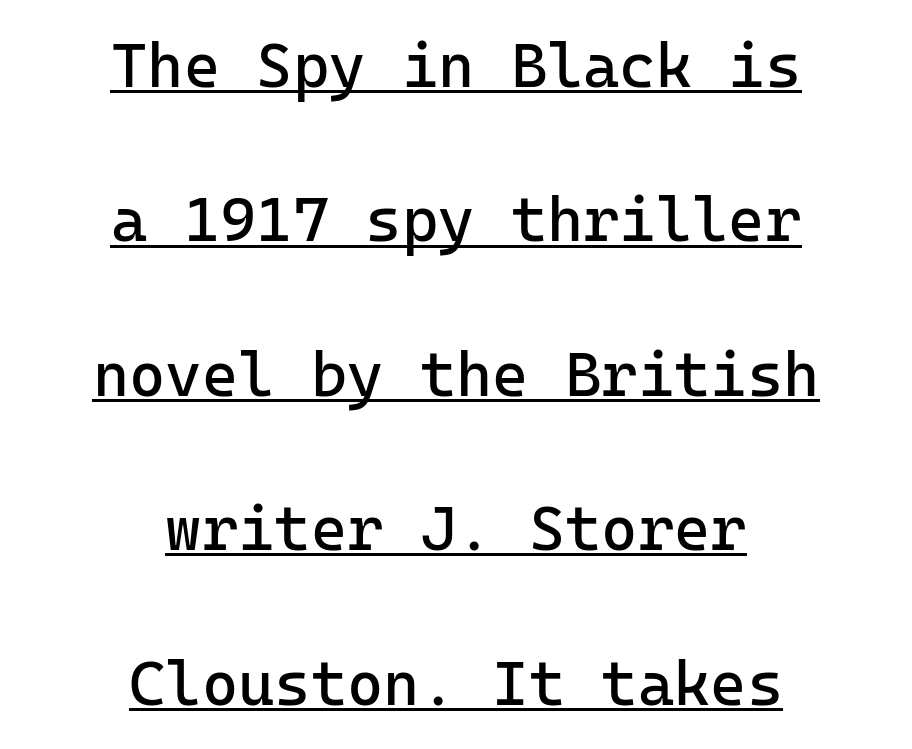
{"serif": "no", "italic": "no", "bold": "no", "weight": "regular", "width": "normal", "stroke_contrast": "low", "x_height": "medium", "monospaced": "yes", "underline": "yes", "align": "center", "line_spacing": "loose", "line_spacing_ratio": 2.49, "letter_spacing": "normal", "letter_spacing_em": 0.0, "glyph_px": 62}
